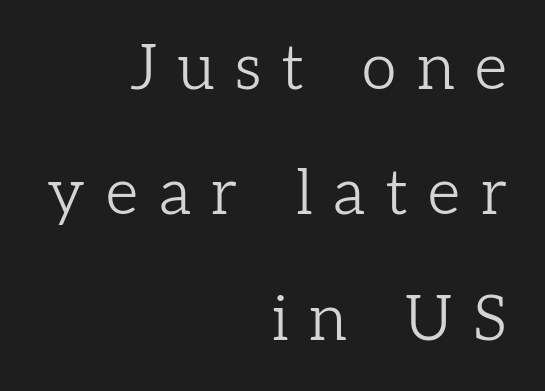
Note the varied advance widths — an 'i' is clearly narrower than an 'm'. Each row of text sits above clean, open space. The type sits square on the baseline with zero lean. All the whitespace from short lines collects on the left.
